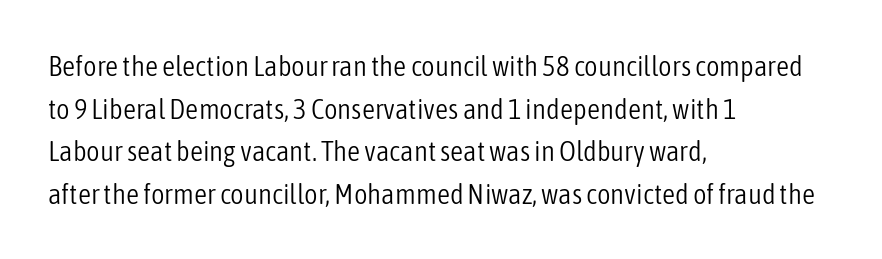
The image shows 29 px light, condensed sans-serif type, upright; set left-aligned, normal line spacing (1.47x), normal letter spacing, not underlined; low stroke contrast and a medium x-height.
